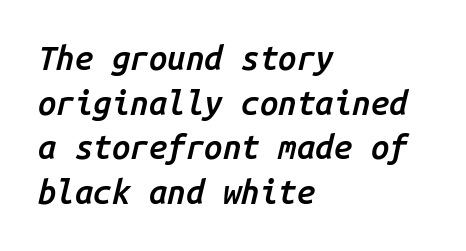
The image shows 33 px semibold type, italic (leaning right), monospaced; set left-aligned, normal line spacing (1.35x), normal letter spacing, not underlined; low stroke contrast and a medium x-height.
